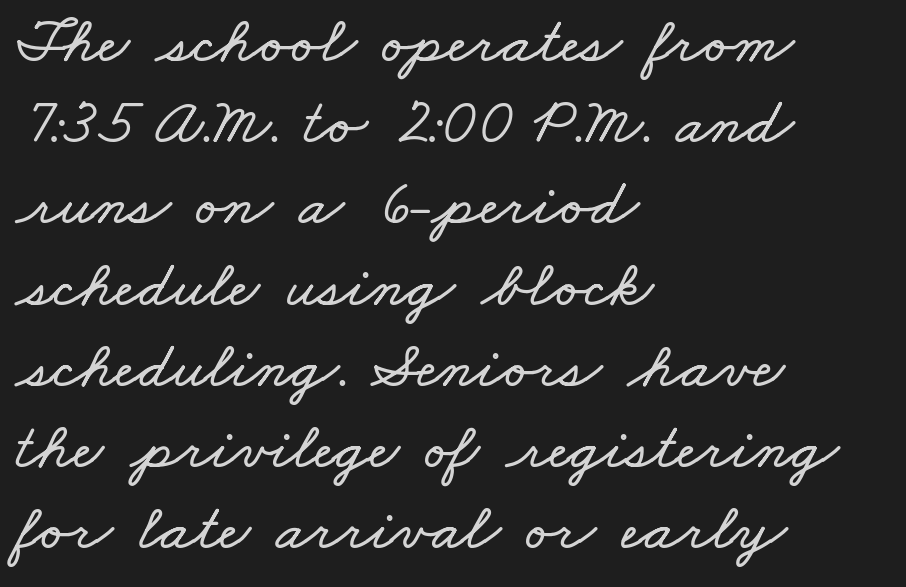
Inter-character spacing is left at the font's built-in metrics. Alignment: flush left. The passage shown is typed in a proportional face where columns would drift. Clear beneath every line of the passage.
